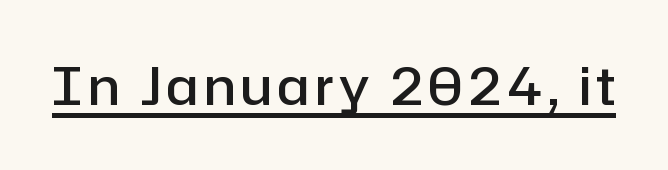
Every letter is mildly thick-stroked: semibold rather than bold. Do the characters align in a grid? No, the font is proportional. You can tell from the bare stems that sans-serif type was used. This sample uses an upright cut, with every glyph sitting square on the baseline. A rule runs beneath these lines of type.
